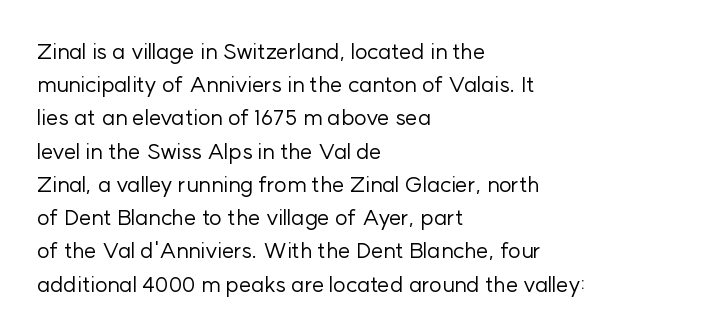
The image shows 22 px text type, upright; set left-aligned, normal line spacing (1.51x), normal letter spacing, not underlined.
